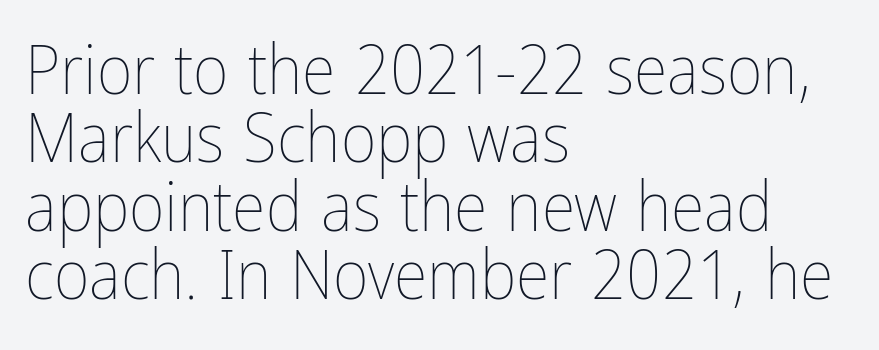
{"italic": "no", "bold": "no", "weight": "thin", "width": "condensed", "stroke_contrast": "low", "x_height": "medium", "monospaced": "no", "underline": "no", "align": "left", "line_spacing": "tight", "line_spacing_ratio": 0.99, "letter_spacing": "normal", "letter_spacing_em": 0.0, "glyph_px": 69}
